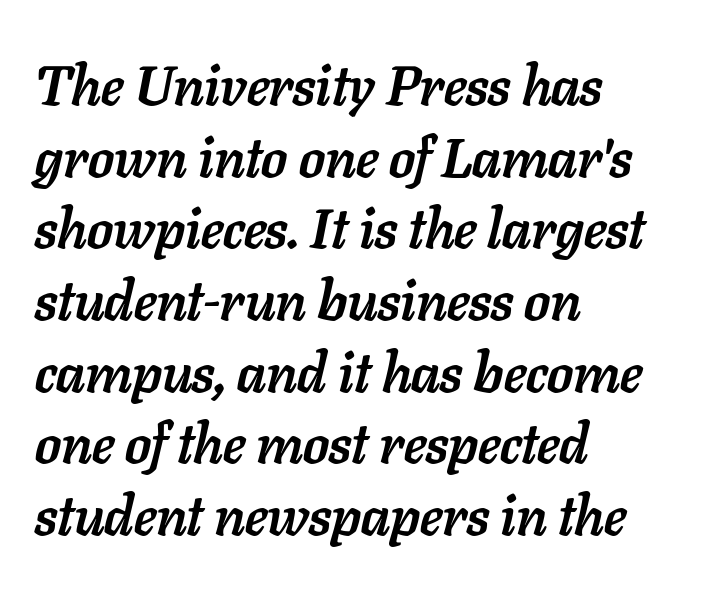
{"italic": "yes", "lean": "right", "slant_degrees": 11, "bold": "yes", "weight": "semibold", "width": "normal", "stroke_contrast": "low", "x_height": "medium", "monospaced": "no", "underline": "no", "align": "left", "line_spacing": "normal", "line_spacing_ratio": 1.28, "letter_spacing": "normal", "letter_spacing_em": 0.0, "glyph_px": 56}
